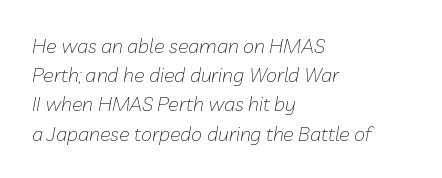
{"italic": "yes", "lean": "right", "slant_degrees": 10, "bold": "no", "underline": "no", "align": "left", "line_spacing": "normal", "line_spacing_ratio": 1.46, "letter_spacing": "normal", "letter_spacing_em": 0.0, "glyph_px": 20}
